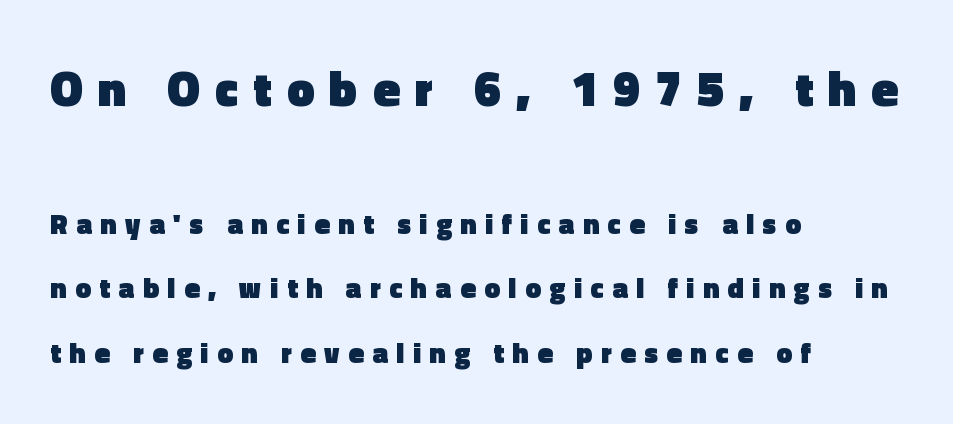
{"serif": "no", "italic": "no", "bold": "yes", "weight": "heavy", "width": "normal", "x_height": "medium", "monospaced": "no", "underline": "no", "align": "left", "line_spacing": "loose", "line_spacing_ratio": 2.3, "letter_spacing": "wide", "letter_spacing_em": 0.31, "larger_block": "first", "size_ratio": 1.75, "glyph_px": 49}
